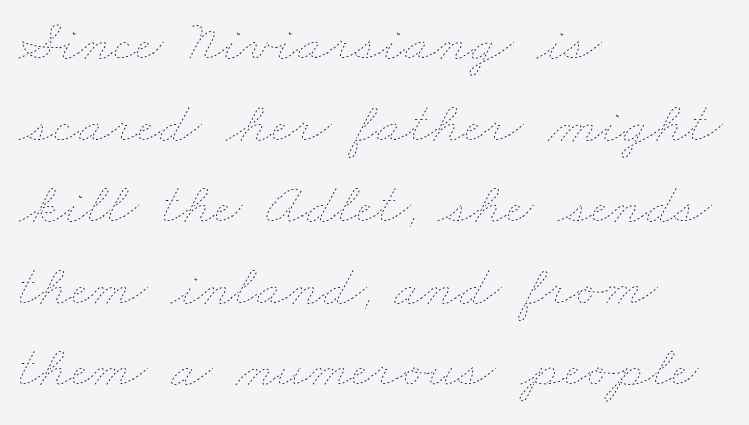
The image shows 60 px thin, wide type; set left-aligned, normal line spacing (1.36x), normal letter spacing, not underlined; low stroke contrast and a small x-height.
